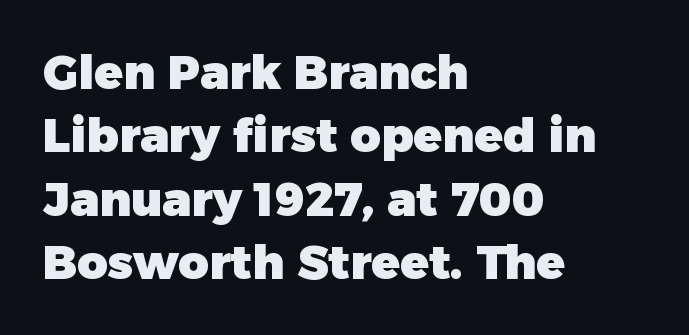
The image shows 47 px heavy sans-serif type, upright; set left-aligned, normal line spacing (1.35x), normal letter spacing, not underlined; low stroke contrast and a medium x-height.
